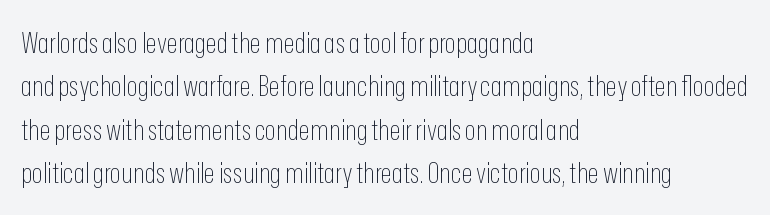
{"serif": "no", "italic": "no", "bold": "no", "weight": "thin", "width": "condensed", "stroke_contrast": "low", "x_height": "medium", "monospaced": "no", "underline": "no", "align": "left", "line_spacing": "normal", "line_spacing_ratio": 1.5, "letter_spacing": "normal", "letter_spacing_em": 0.0, "glyph_px": 29}
